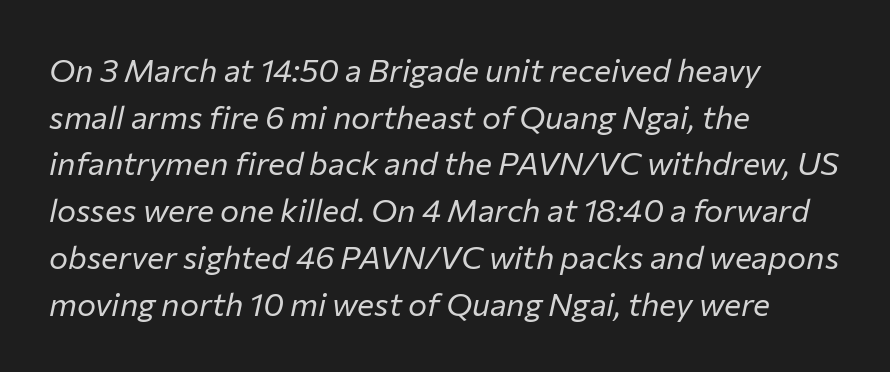
Q: Is the text bold? A: No.
Q: Is the text italic (slanted)? A: Yes, it leans right by about 12 degrees.
Q: Is the text underlined? A: No.
Q: How is the paragraph aligned? A: Left-aligned.
Q: Is the spacing between letters normal or unusually wide? A: Normal.
Q: Is the spacing between lines tight, normal or loose? A: Normal.
Q: Width (condensed, normal, or wide)? A: Normal.
Q: Stroke contrast? A: Low.
Q: x-height? A: Medium.
Q: Monospaced? A: No.
